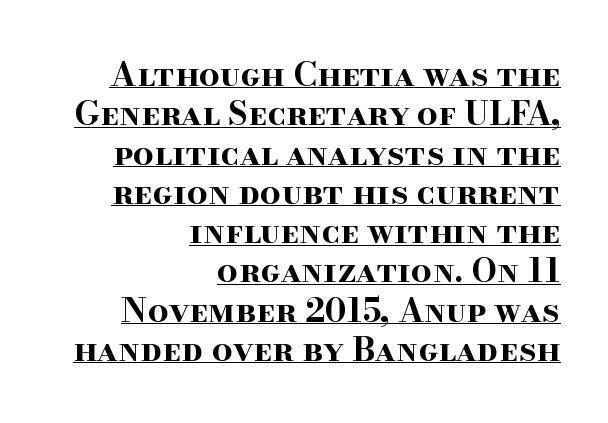
Q: Is the text bold? A: Yes.
Q: Is the text italic (slanted)? A: No, it is upright.
Q: Is the typeface a serif or a sans-serif typeface? A: Serif.
Q: Is the text underlined? A: Yes.
Q: How is the paragraph aligned? A: Right-aligned.
Q: Is the spacing between letters normal or unusually wide? A: Normal.
Q: Width (condensed, normal, or wide)? A: Wide.
Q: Stroke contrast? A: High.
Q: x-height? A: Small.
Q: Monospaced? A: No.
